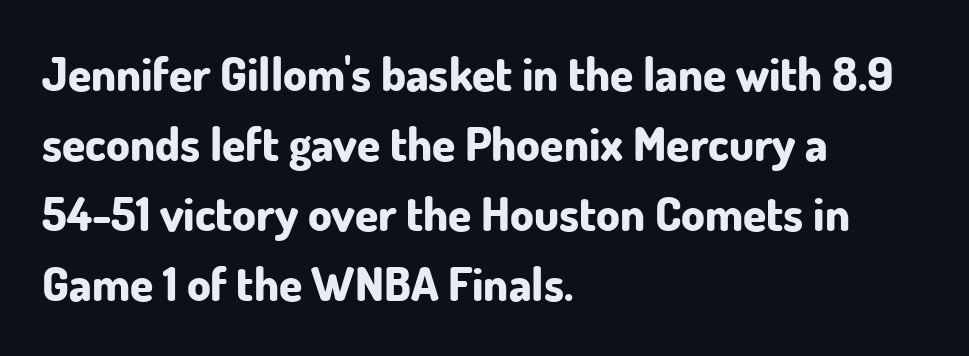
Q: Is the text bold? A: Yes.
Q: Is the text italic (slanted)? A: No, it is upright.
Q: Is the typeface a serif or a sans-serif typeface? A: Sans-serif.
Q: Is the text underlined? A: No.
Q: How is the paragraph aligned? A: Left-aligned.
Q: Is the spacing between letters normal or unusually wide? A: Normal.
Q: Is the spacing between lines tight, normal or loose? A: Normal.
Q: Width (condensed, normal, or wide)? A: Normal.
Q: Stroke contrast? A: Low.
Q: x-height? A: Small.
Q: Monospaced? A: No.
